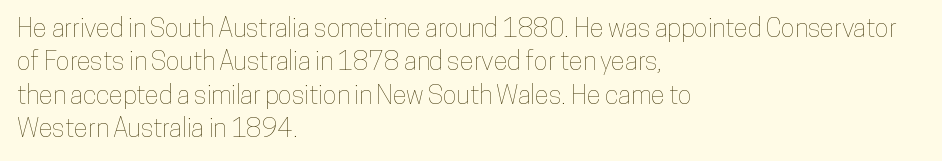
Beneath every word, the page is bare. Evenly set lines give the paragraph a standard silhouette. The compositor pushed each line to the left boundary. Spacing between characters is what you'd get straight out of the box. When letters stand straight like this, we call the style roman or upright.
